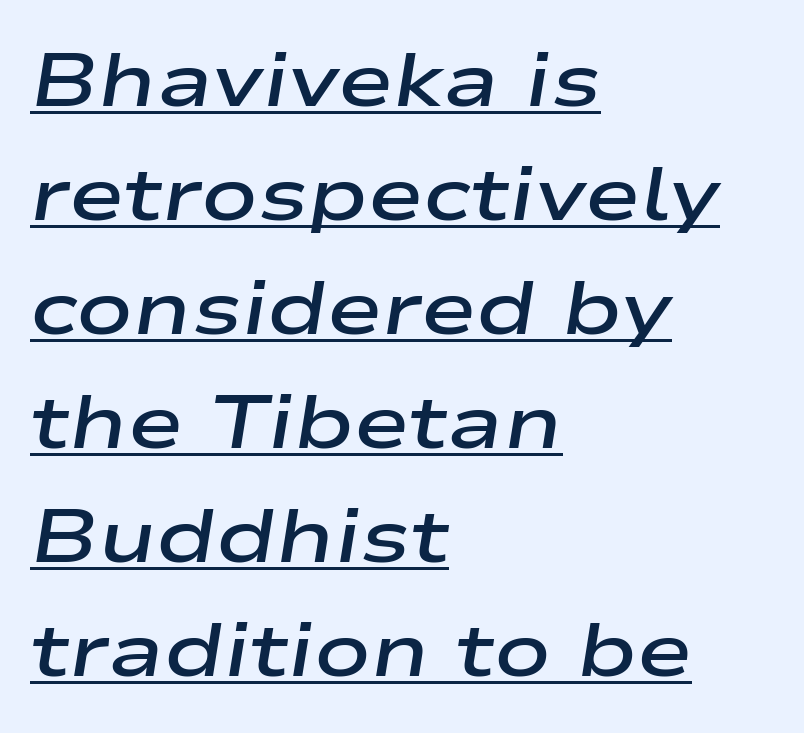
Q: Is the text bold? A: Semi-bold.
Q: Is the text italic (slanted)? A: Yes, it leans right by about 9 degrees.
Q: Is the text underlined? A: Yes.
Q: How is the paragraph aligned? A: Left-aligned.
Q: Is the spacing between letters normal or unusually wide? A: Normal.
Q: Is the spacing between lines tight, normal or loose? A: Normal.
Q: Width (condensed, normal, or wide)? A: Wide.
Q: Stroke contrast? A: Low.
Q: x-height? A: Medium.
Q: Monospaced? A: No.
